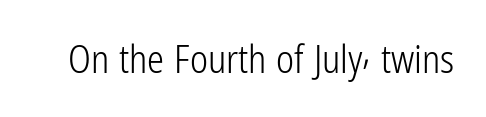
The image shows 38 px light, condensed sans-serif type, upright; set normal letter spacing, not underlined; low stroke contrast and a medium x-height.
